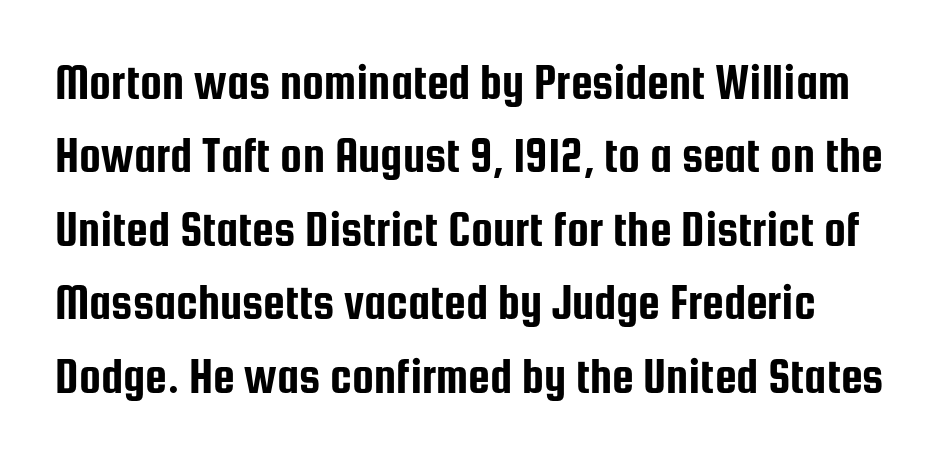
The image shows 49 px condensed sans-serif type, upright; set normal line spacing (1.5x), normal letter spacing, not underlined; low stroke contrast and a medium x-height.
